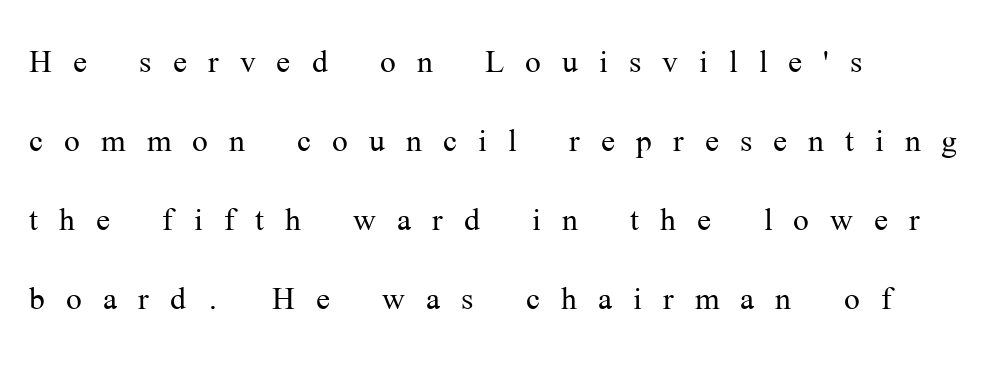
The specimen omits any rule beneath the text block's lines. Is the block centered? No — it sits flush against the left margin. The axis of the letterforms is exactly vertical. Letter spacing: wide.
